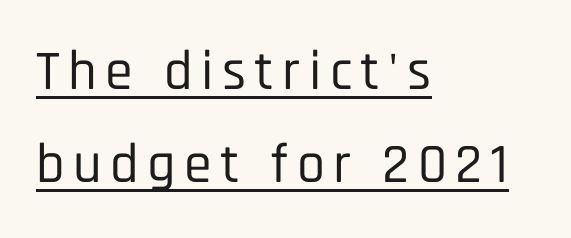
This sample keeps an unexceptional amount of space between lines. Italic? Not at all — the glyphs are vertical. These lines are rendered in a variable-pitch font. Looks like someone drew a line under every word here. A classic flush-left, rag-right setting is used for this passage.
